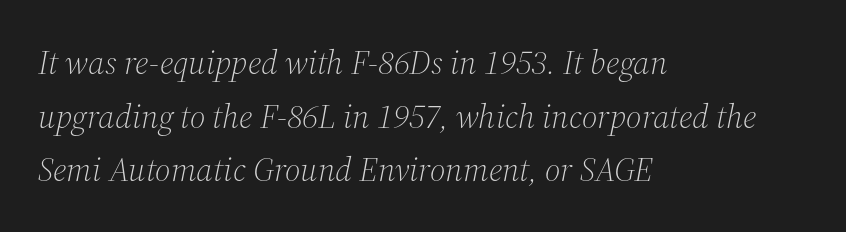
Notice how the passage keeps a crisp vertical edge on the left only. Font category for this specimen: serif. The words here are not underlined. Here the designer chose a conventional face with non-uniform glyph widths.
